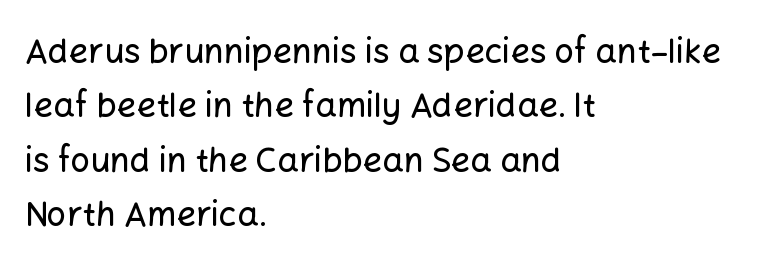
{"serif": "no", "italic": "no", "width": "normal", "stroke_contrast": "low", "x_height": "medium", "monospaced": "no", "underline": "no", "align": "left", "line_spacing": "normal", "line_spacing_ratio": 1.6, "letter_spacing": "normal", "letter_spacing_em": 0.0, "glyph_px": 34}
